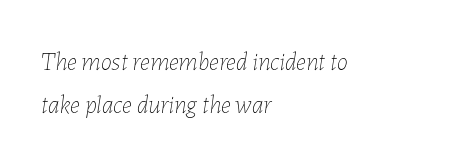
This is oblique type, the kind used for emphasis or titles. The cut favours lightness, reaching ordinary text weight at its darkest. Descenders are the only things crossing below the line. These lines are set flush left with a ragged right edge. Students, note that the glyphs here touch the page at normal intervals.
